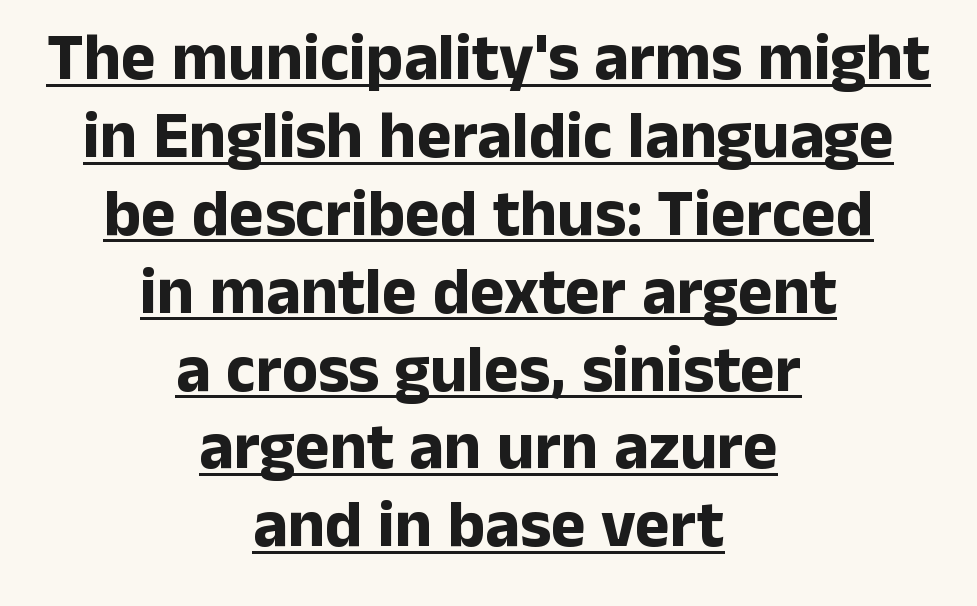
The image shows 66 px bold sans-serif type, upright; set centered, line spacing 1.18x, normal letter spacing, underlined; low stroke contrast and a medium x-height.
